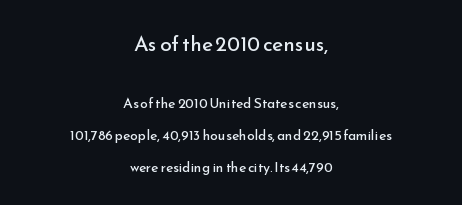
The image shows 21 px text type, upright; set centered, loose line spacing (2.28x), normal letter spacing, not underlined; the first (top) block is 1.5x larger.
